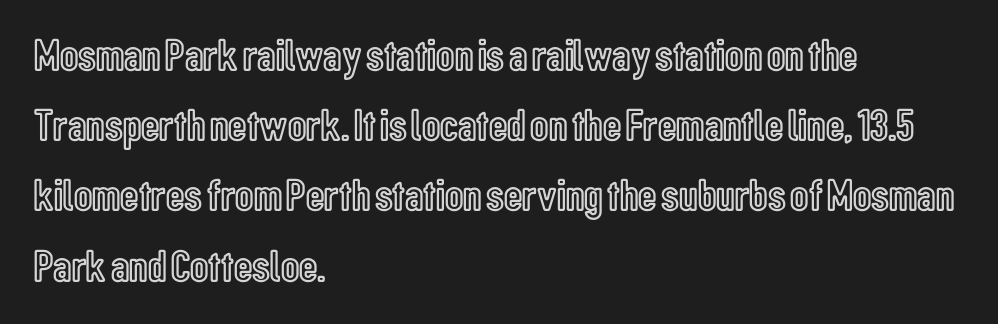
The baseline area is clear. The rendering uses a moderate line-height, typical for paragraphs. Horizontal alignment here is leftward, the default for most running prose. The letterforms sit shoulder to shoulder at normal distance. Notice how the stems are strictly vertical — no italics here.
